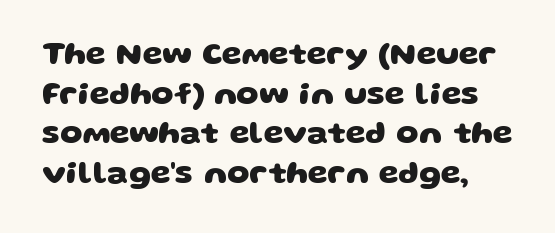
The image shows 32 px heavy, wide sans-serif type; set line spacing 1.24x, normal letter spacing, not underlined; low stroke contrast and a large x-height.
